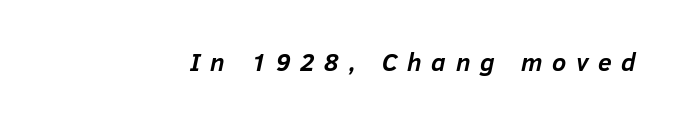
{"italic": "yes", "lean": "right", "slant_degrees": 12, "bold": "yes", "underline": "no", "letter_spacing": "wide", "letter_spacing_em": 0.39, "glyph_px": 25}
